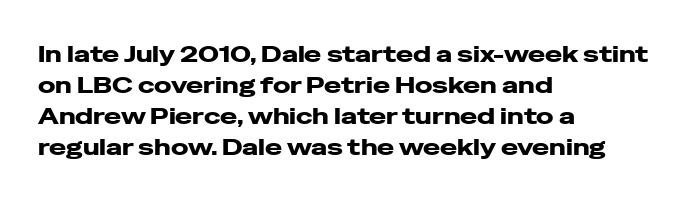
The designer left line spacing at the default. Glance below the letters and you will spot only blank space. The letters sit at their default tracking, neither squeezed nor spread. If you drew a line through each stem, it would be perfectly vertical. The compositor pushed each line to the left boundary.
